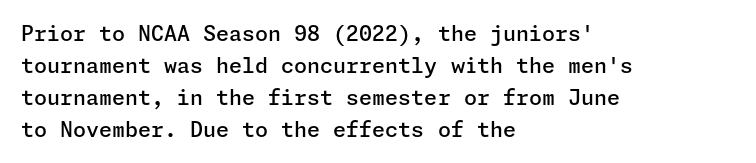
No word sits above an underline. This sample is left-justified, so line endings fall wherever the words run out. Honestly, the row spacing looks completely unremarkable. Students, this is semibold: more ink than regular, less than bold.
